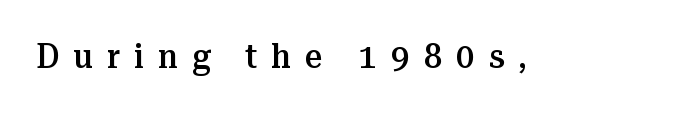
These words are printed semibold, heavier than regular yet not bold. Proportional: the letters do not fall into vertical columns. A bare baseline throughout the passage. The face used here is rendered with a markedly widened letterfit. Notice how the stems are strictly vertical — no italics here.
